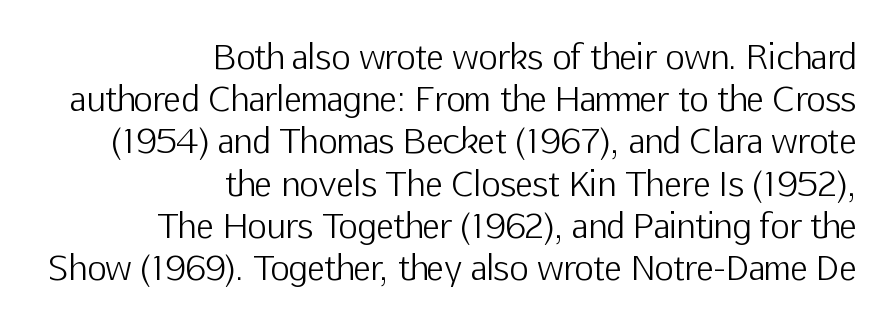
Characters remain perfectly vertical along every line. The letterforms sit at book weight or below. Character widths vary here, with narrow letters taking less room than wide ones. The tracking reads as untouched default to a designer's eye. Check where the strokes stop: nothing finishes them off — pure sans.
